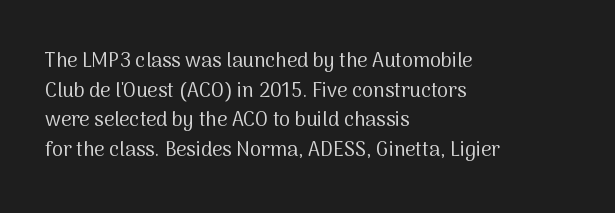
Q: Is the text bold? A: No.
Q: Is the text italic (slanted)? A: No, it is upright.
Q: Is the text underlined? A: No.
Q: How is the paragraph aligned? A: Left-aligned.
Q: Is the spacing between letters normal or unusually wide? A: Normal.
Q: Is the spacing between lines tight, normal or loose? A: Normal.
